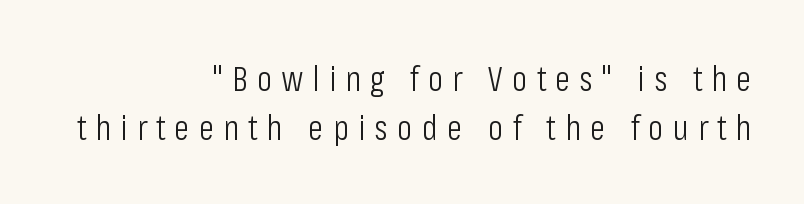
The image shows 35 px light, condensed sans-serif type, upright; set right-aligned, normal line spacing (1.39x), unusually wide letter spacing (+0.27 em), not underlined; low stroke contrast and a medium x-height.
